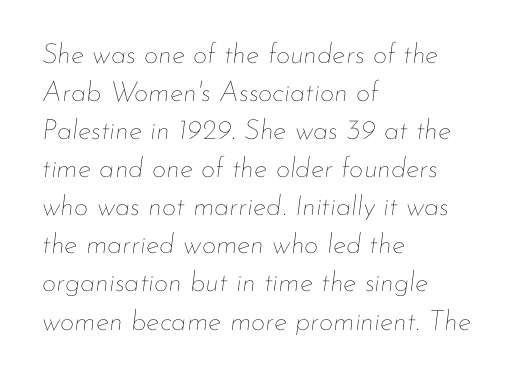
The image shows 28 px thin type, italic (leaning right); set left-aligned, normal line spacing (1.36x), normal letter spacing, not underlined; low stroke contrast and a small x-height.
